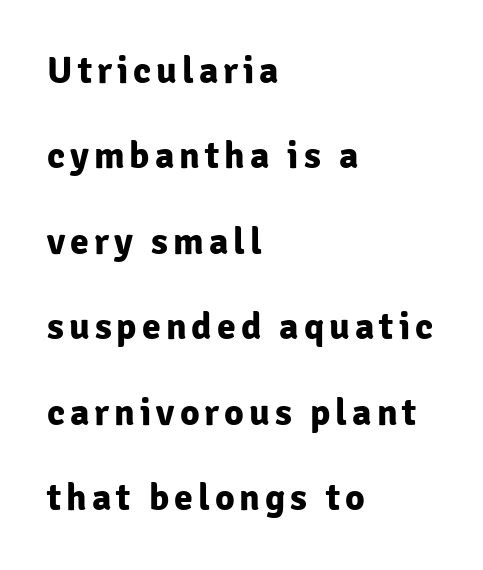
This is heavy type, rendered in bold. Posture: upright roman. The passage is arranged the way most books set body copy — flush left. The letters advance in unequal steps, a hallmark of proportional type. The specimen omits any rule beneath the text block's lines. Serif or sans? Sans — the stroke terminals are bare.
